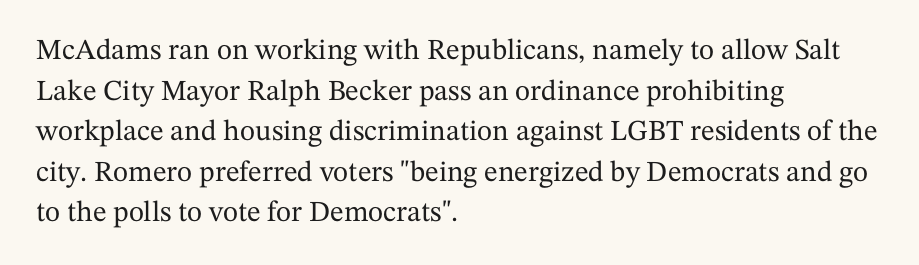
{"serif": "yes", "italic": "no", "width": "normal", "stroke_contrast": "medium", "x_height": "medium", "monospaced": "no", "underline": "no", "align": "left", "line_spacing": "normal", "line_spacing_ratio": 1.4, "letter_spacing": "normal", "letter_spacing_em": 0.0, "glyph_px": 29}
